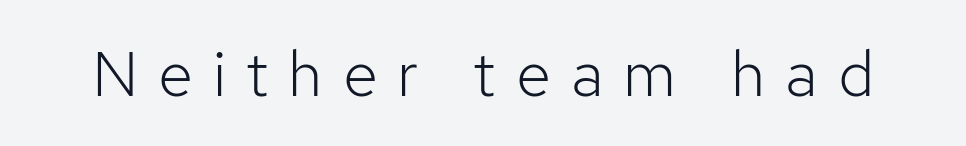
{"serif": "no", "italic": "no", "bold": "no", "weight": "light", "width": "normal", "stroke_contrast": "low", "x_height": "medium", "monospaced": "no", "underline": "no", "letter_spacing": "wide", "letter_spacing_em": 0.31, "glyph_px": 64}
